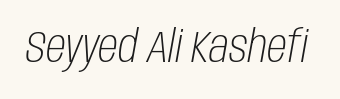
Q: Is the text bold? A: No.
Q: Is the text italic (slanted)? A: Yes, it leans right by about 10 degrees.
Q: Is the text underlined? A: No.
Q: Is the spacing between letters normal or unusually wide? A: Normal.
Q: Width (condensed, normal, or wide)? A: Condensed.
Q: Stroke contrast? A: Low.
Q: x-height? A: Large.
Q: Monospaced? A: No.
